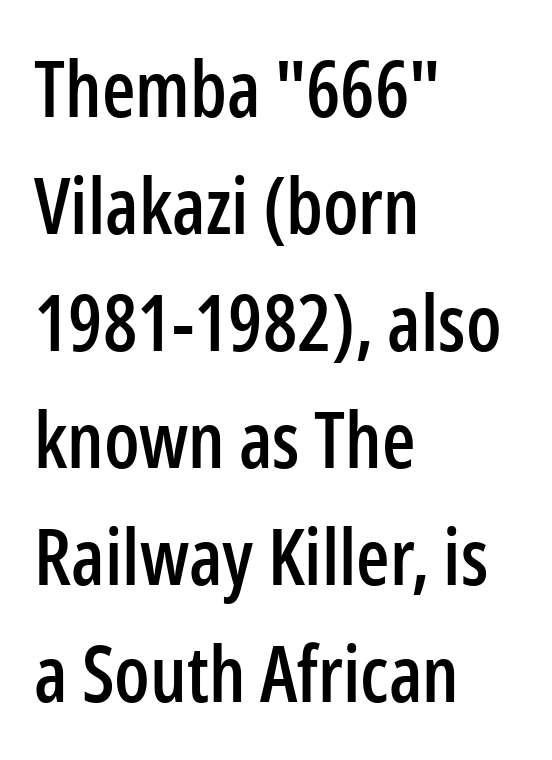
{"serif": "no", "italic": "no", "width": "condensed", "stroke_contrast": "low", "x_height": "medium", "monospaced": "no", "underline": "no", "align": "left", "line_spacing": "normal", "line_spacing_ratio": 1.52, "letter_spacing": "normal", "letter_spacing_em": 0.0, "glyph_px": 77}
